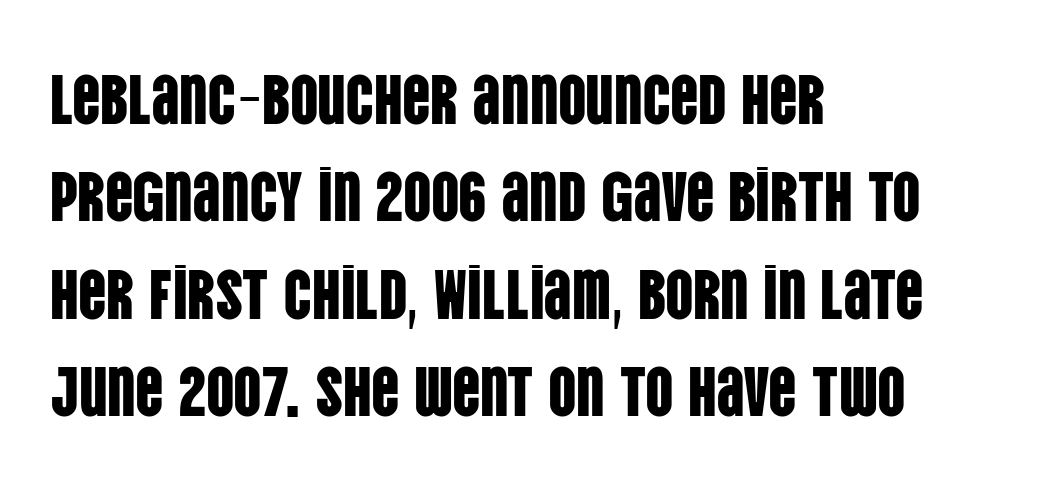
The font family rendered here belongs to the sans-serif group. You could not count columns in this text — the font is proportionally spaced. Honestly, there is no underline to notice here at all. Compared with a centered layout, this one pins lines to the left instead.
